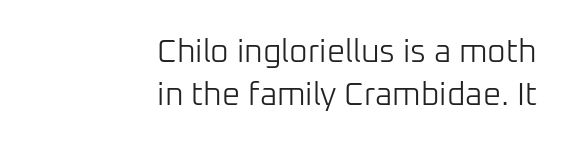
The image shows 32 px light sans-serif type, upright; set right-aligned, normal line spacing (1.35x), normal letter spacing, not underlined; low stroke contrast and a medium x-height.
